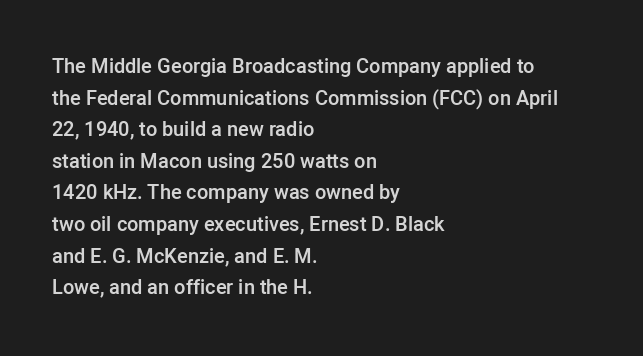
Q: Is the text bold? A: Semi-bold.
Q: Is the text italic (slanted)? A: No, it is upright.
Q: Is the text underlined? A: No.
Q: How is the paragraph aligned? A: Left-aligned.
Q: Is the spacing between letters normal or unusually wide? A: Normal.
Q: Is the spacing between lines tight, normal or loose? A: Normal.
